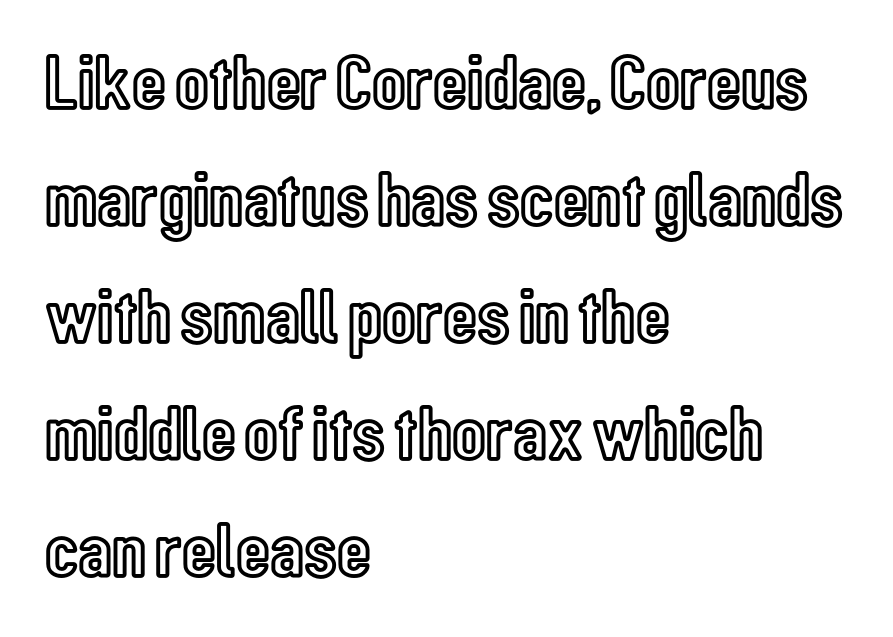
The image shows 78 px condensed type, upright; set left-aligned, normal line spacing (1.5x), normal letter spacing, not underlined; a medium x-height.
